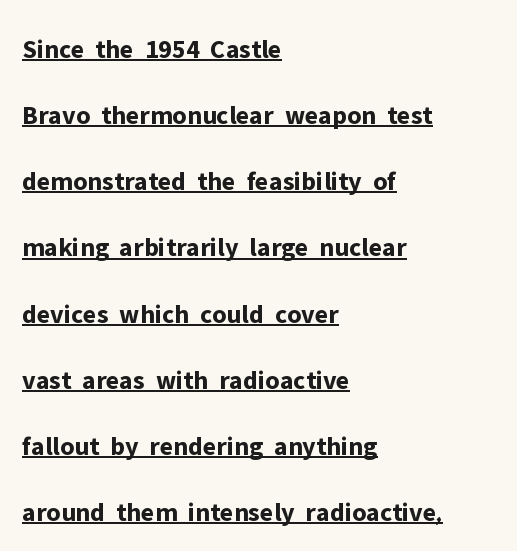
The image shows 27 px bold type, upright; set left-aligned, loose line spacing (2.45x), normal letter spacing, underlined.
